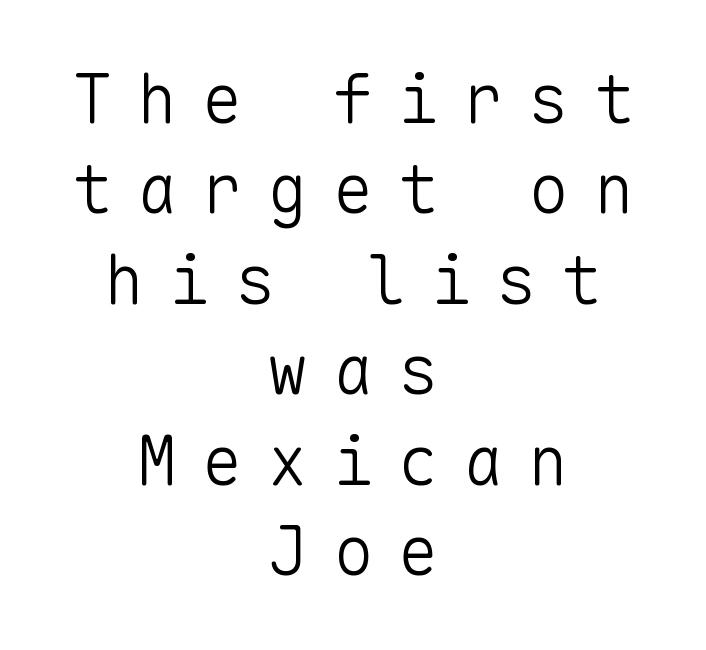
Q: Is the text bold? A: No.
Q: Is the text italic (slanted)? A: No, it is upright.
Q: Is the typeface a serif or a sans-serif typeface? A: Sans-serif.
Q: Is the text underlined? A: No.
Q: How is the paragraph aligned? A: Centered.
Q: Is the spacing between letters normal or unusually wide? A: Unusually wide.
Q: Is the spacing between lines tight, normal or loose? A: Normal.
Q: Width (condensed, normal, or wide)? A: Normal.
Q: Stroke contrast? A: Low.
Q: x-height? A: Medium.
Q: Monospaced? A: Yes.
